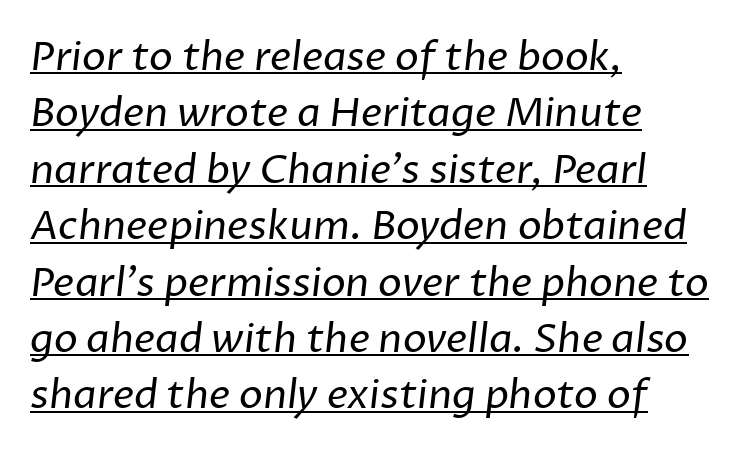
The image shows 40 px regular-weight sans-serif type; set left-aligned, normal line spacing (1.41x), normal letter spacing, underlined; low stroke contrast and a medium x-height.
